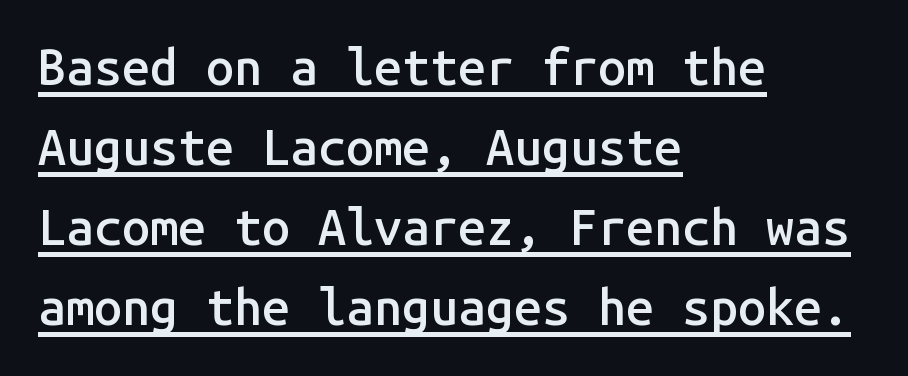
A typesetter would call this monospace, since all characters share one set width. Is there any slant? The stems are plumb. Bold? Not quite — semibold, heavier than regular but stopping short. You can see a thin bar hugging the bottom of the glyphs. If you measured baseline to baseline, you'd find a middling distance. Typeset ragged right — the left edge is the straight one.
